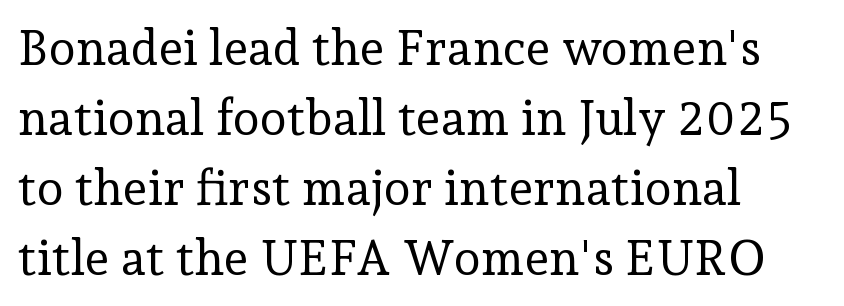
The image shows 49 px regular-weight serif type, upright; set left-aligned, normal line spacing (1.43x), normal letter spacing, not underlined; low stroke contrast and a medium x-height.
